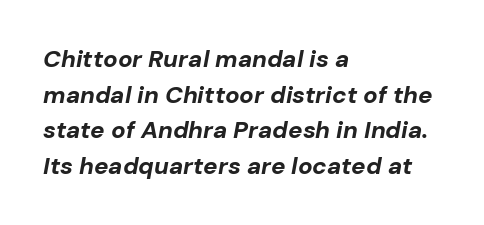
The image shows 24 px bold type, italic (leaning right); set left-aligned, normal line spacing (1.48x), normal letter spacing, not underlined.
